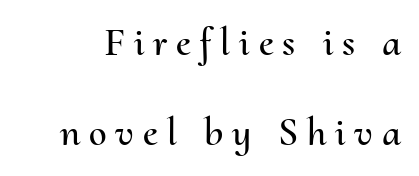
The image shows 40 px text type, upright; set loose line spacing (2.26x), unusually wide letter spacing (+0.22 em), not underlined; medium stroke contrast and a small x-height.
